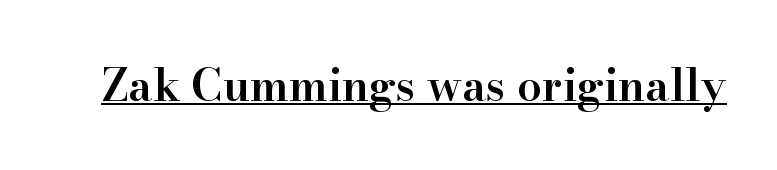
{"serif": "yes", "italic": "no", "bold": "semi", "weight": "semibold", "width": "normal", "stroke_contrast": "high", "x_height": "small", "monospaced": "no", "underline": "yes", "letter_spacing": "normal", "letter_spacing_em": 0.0, "glyph_px": 44}
